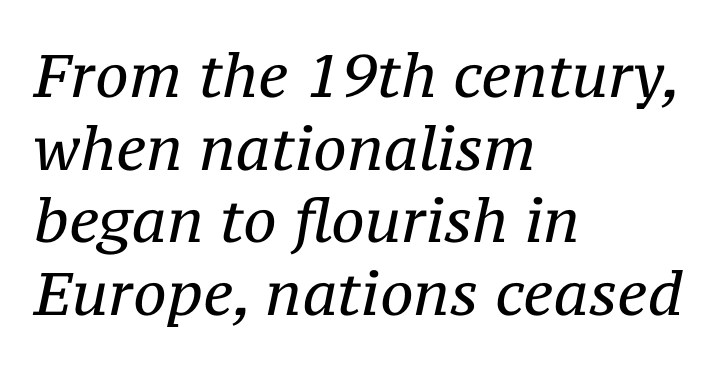
Q: Is the text bold? A: No.
Q: Is the text italic (slanted)? A: Yes, it leans right by about 12 degrees.
Q: Is the typeface a serif or a sans-serif typeface? A: Serif.
Q: Is the text underlined? A: No.
Q: How is the paragraph aligned? A: Left-aligned.
Q: Is the spacing between letters normal or unusually wide? A: Normal.
Q: Width (condensed, normal, or wide)? A: Normal.
Q: Stroke contrast? A: Medium.
Q: x-height? A: Medium.
Q: Monospaced? A: No.
